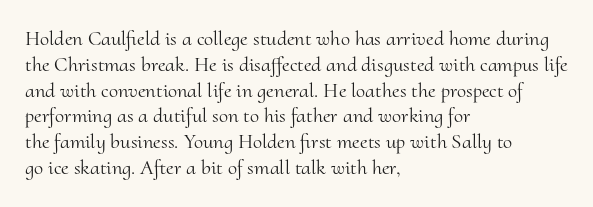
Visually the block forms a straight wall on the left and a jagged coastline on the right. This sample uses plain, unmodified letter spacing. The face looks like a standard text weight, possibly lighter. Check under the words: just untouched page. Does the lettering tilt? It doesn't — this is upright.
